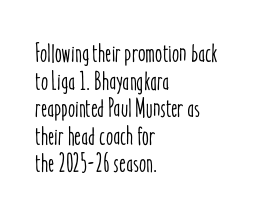
The image shows 26 px text type, upright; set left-aligned, tight line spacing (1.06x), normal letter spacing, not underlined.
